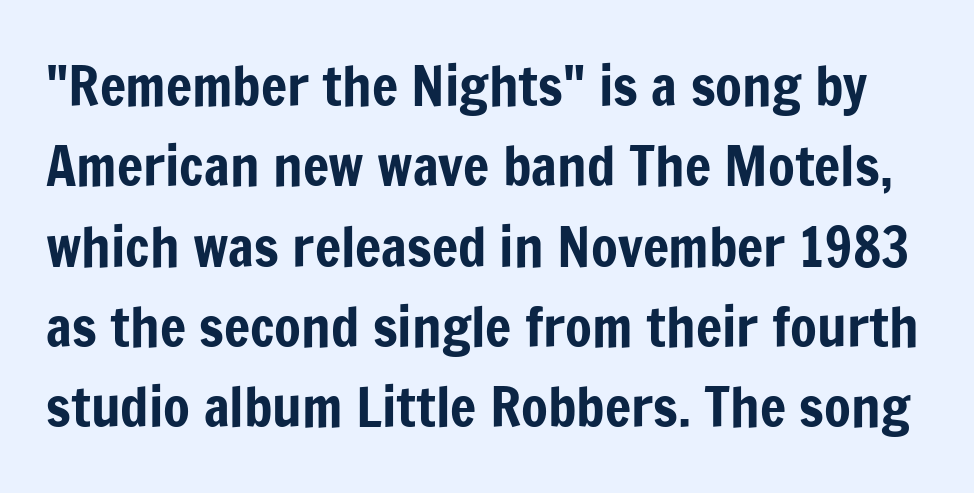
{"serif": "no", "italic": "no", "width": "condensed", "stroke_contrast": "low", "x_height": "medium", "monospaced": "no", "underline": "no", "line_spacing": "normal", "line_spacing_ratio": 1.46, "letter_spacing": "normal", "letter_spacing_em": 0.0, "glyph_px": 55}
